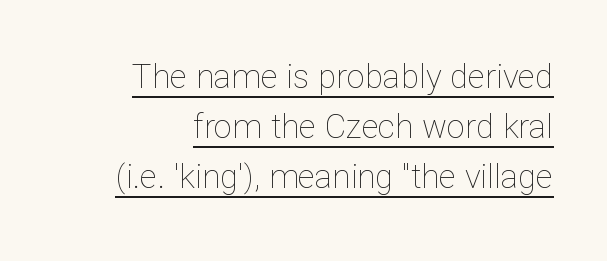
Q: Is the text bold? A: No.
Q: Is the text italic (slanted)? A: No, it is upright.
Q: Is the text underlined? A: Yes.
Q: How is the paragraph aligned? A: Right-aligned.
Q: Is the spacing between letters normal or unusually wide? A: Normal.
Q: Is the spacing between lines tight, normal or loose? A: Normal.
Q: Width (condensed, normal, or wide)? A: Normal.
Q: Stroke contrast? A: Low.
Q: x-height? A: Medium.
Q: Monospaced? A: No.
